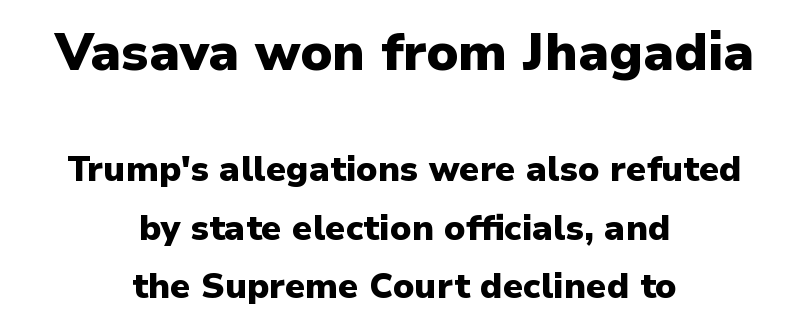
Q: Is the text bold? A: Yes.
Q: Is the text italic (slanted)? A: No, it is upright.
Q: Is the typeface a serif or a sans-serif typeface? A: Sans-serif.
Q: Is the text underlined? A: No.
Q: How is the paragraph aligned? A: Centered.
Q: Is the spacing between letters normal or unusually wide? A: Normal.
Q: Is the spacing between lines tight, normal or loose? A: Normal.
Q: Which block of text is set in a larger size, the first (top) or the second (bottom)? A: The first (top) one.
Q: Width (condensed, normal, or wide)? A: Normal.
Q: Stroke contrast? A: Low.
Q: x-height? A: Medium.
Q: Monospaced? A: No.
